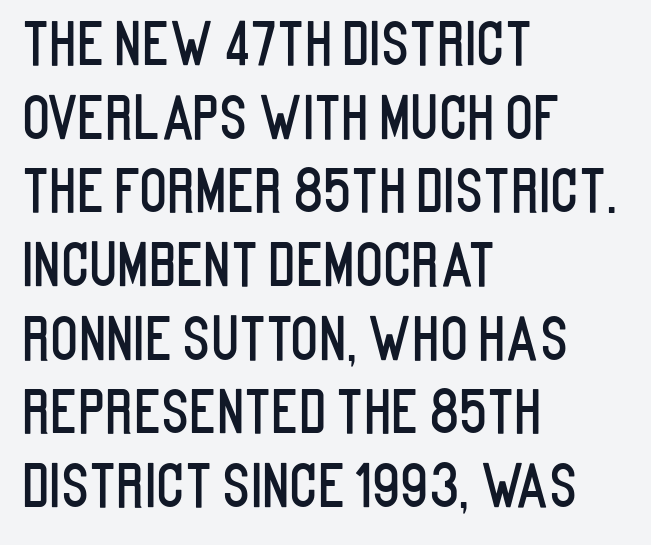
The image shows 58 px condensed sans-serif type, upright; set left-aligned, normal line spacing (1.27x), normal letter spacing, not underlined; low stroke contrast and a large x-height.
